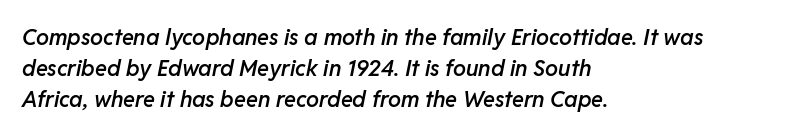
The leading is moderate, giving the passage an even texture. The foot of each line stays bare and open. Quick note: italic. Does extra space separate the letters? No, they use regular spacing. Is the block centered? No — it sits flush against the left margin.
